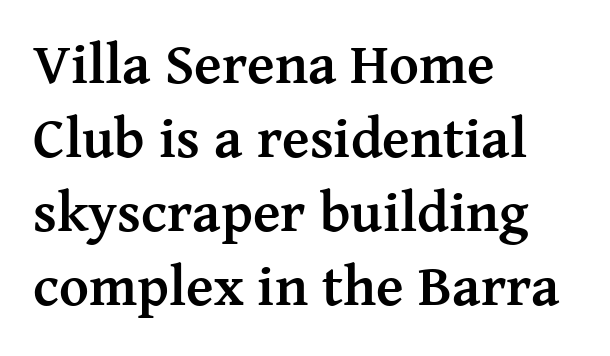
Posture: vertical. The face used here has the dense, thick strokes of a bold. Each letter's strokes conclude with small projecting serifs. The passage shown is typed in a proportional face where columns would drift.
